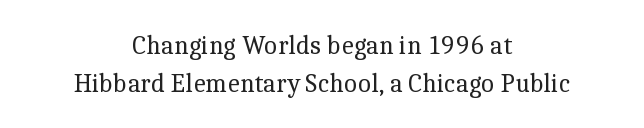
Letters rest on an invisible, unmarked baseline. The compositor balanced each line on the midline. The letters sit at their default tracking, neither squeezed nor spread. Leading matches the norm, producing a regular column.
